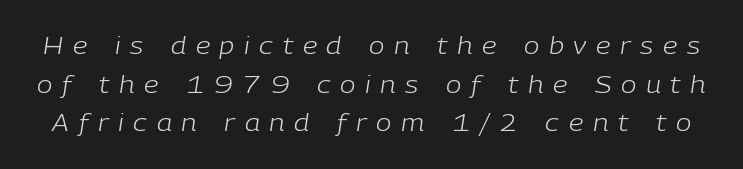
{"italic": "yes", "lean": "right", "slant_degrees": 9, "bold": "no", "underline": "no", "line_spacing": "normal", "line_spacing_ratio": 1.68, "letter_spacing": "wide", "letter_spacing_em": 0.42, "glyph_px": 23}
